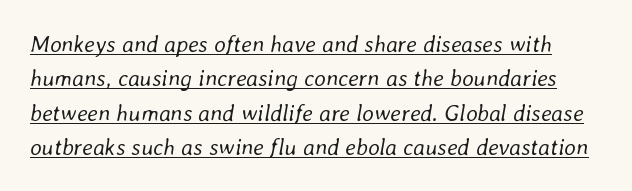
{"italic": "yes", "lean": "right", "slant_degrees": 8, "bold": "no", "underline": "yes", "line_spacing": "normal", "line_spacing_ratio": 1.49, "letter_spacing": "normal", "letter_spacing_em": 0.0, "glyph_px": 23}
